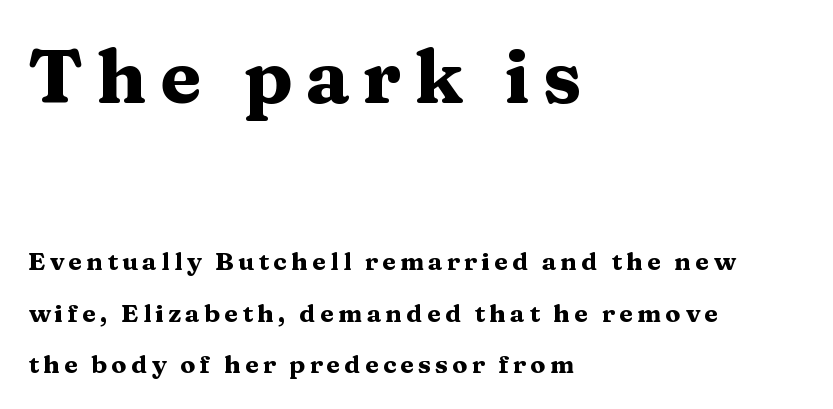
Q: Is the text bold? A: Yes.
Q: Is the text italic (slanted)? A: No, it is upright.
Q: Is the typeface a serif or a sans-serif typeface? A: Serif.
Q: Is the text underlined? A: No.
Q: How is the paragraph aligned? A: Left-aligned.
Q: Is the spacing between lines tight, normal or loose? A: Loose.
Q: Which block of text is set in a larger size, the first (top) or the second (bottom)? A: The first (top) one.
Q: Width (condensed, normal, or wide)? A: Wide.
Q: Stroke contrast? A: Medium.
Q: x-height? A: Medium.
Q: Monospaced? A: No.
